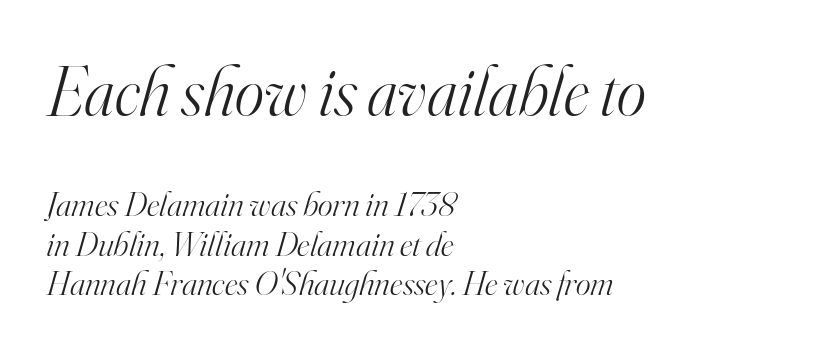
Q: Is the text bold? A: No.
Q: Is the text italic (slanted)? A: Yes, it leans right by about 16 degrees.
Q: Is the typeface a serif or a sans-serif typeface? A: Serif.
Q: Is the text underlined? A: No.
Q: How is the paragraph aligned? A: Left-aligned.
Q: Is the spacing between letters normal or unusually wide? A: Normal.
Q: Is the spacing between lines tight, normal or loose? A: Tight.
Q: Which block of text is set in a larger size, the first (top) or the second (bottom)? A: The first (top) one.
Q: Width (condensed, normal, or wide)? A: Normal.
Q: Stroke contrast? A: High.
Q: x-height? A: Small.
Q: Monospaced? A: No.
